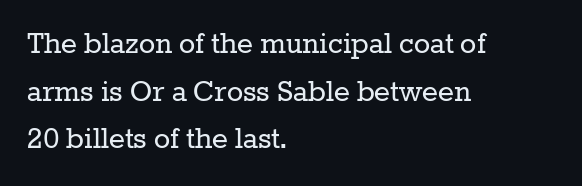
Q: Is the text bold? A: No.
Q: Is the text italic (slanted)? A: No, it is upright.
Q: Is the typeface a serif or a sans-serif typeface? A: Serif.
Q: Is the text underlined? A: No.
Q: How is the paragraph aligned? A: Left-aligned.
Q: Is the spacing between letters normal or unusually wide? A: Normal.
Q: Is the spacing between lines tight, normal or loose? A: Normal.
Q: Width (condensed, normal, or wide)? A: Normal.
Q: Stroke contrast? A: Low.
Q: x-height? A: Medium.
Q: Monospaced? A: No.
